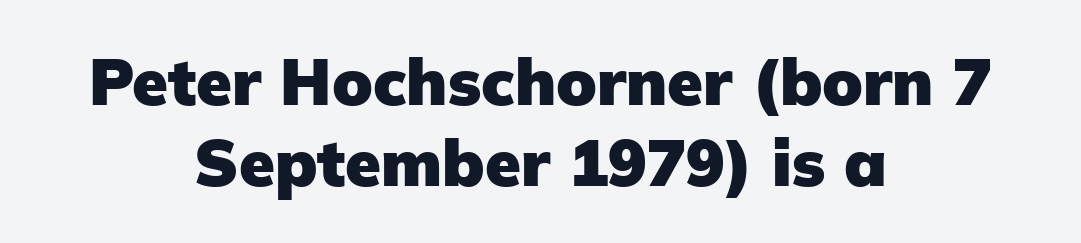
{"serif": "no", "italic": "no", "bold": "yes", "weight": "heavy", "width": "normal", "stroke_contrast": "low", "x_height": "medium", "monospaced": "no", "underline": "no", "align": "center", "line_spacing": "normal", "line_spacing_ratio": 1.25, "letter_spacing": "normal", "letter_spacing_em": 0.0, "glyph_px": 65}
